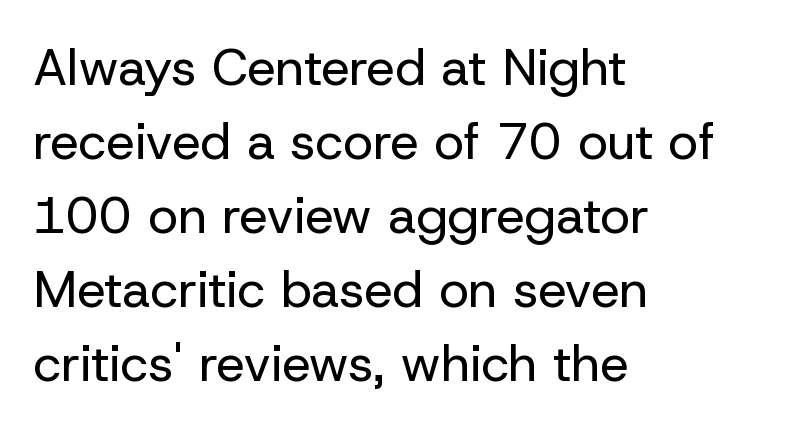
The image shows 51 px regular-weight sans-serif type, upright; set left-aligned, normal line spacing (1.45x), normal letter spacing, not underlined; low stroke contrast and a medium x-height.
